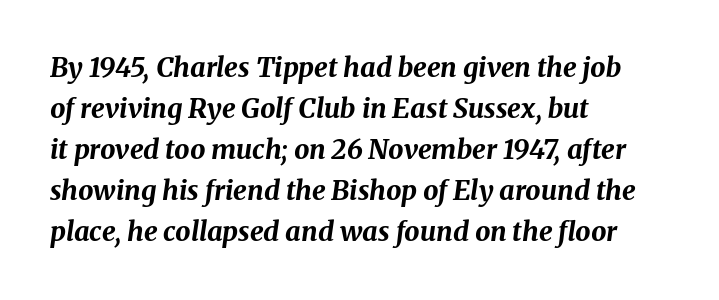
Vertical spacing — default. Tracking value appears to be zero — textbook default spacing. Its strokes are broad and dark, the hallmark of bold type. Compared with a centered layout, this one pins lines to the left instead. Looking at the ascenders, they clearly lean. Check under the words: just untouched page.
